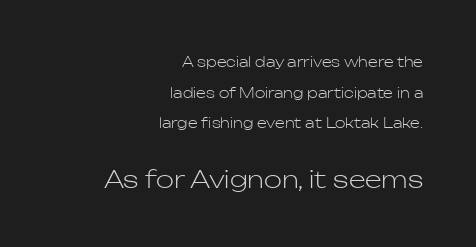
Small over large — that's the arrangement of the two blocks here. Weight: in the light-to-regular range. In terms of letterspacing, this is plain default setting. The strip under each line holds only bare page. Each new line begins a long way beneath the previous one.
